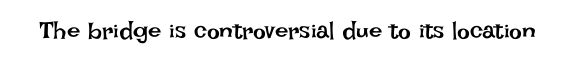
{"italic": "no", "bold": "no", "underline": "no", "letter_spacing": "normal", "letter_spacing_em": 0.0, "glyph_px": 24}
